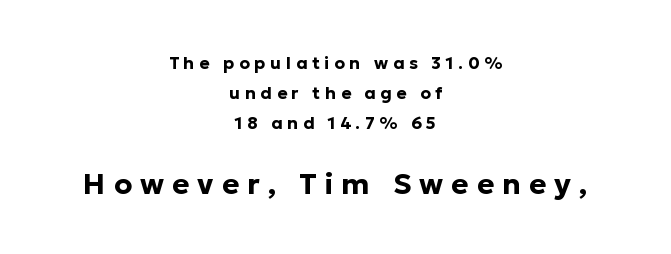
Q: Is the text bold? A: Yes.
Q: Is the text italic (slanted)? A: No, it is upright.
Q: Is the typeface a serif or a sans-serif typeface? A: Sans-serif.
Q: Is the text underlined? A: No.
Q: How is the paragraph aligned? A: Centered.
Q: Is the spacing between letters normal or unusually wide? A: Unusually wide.
Q: Which block of text is set in a larger size, the first (top) or the second (bottom)? A: The second (bottom) one.
Q: Width (condensed, normal, or wide)? A: Normal.
Q: Stroke contrast? A: Low.
Q: x-height? A: Medium.
Q: Monospaced? A: No.
